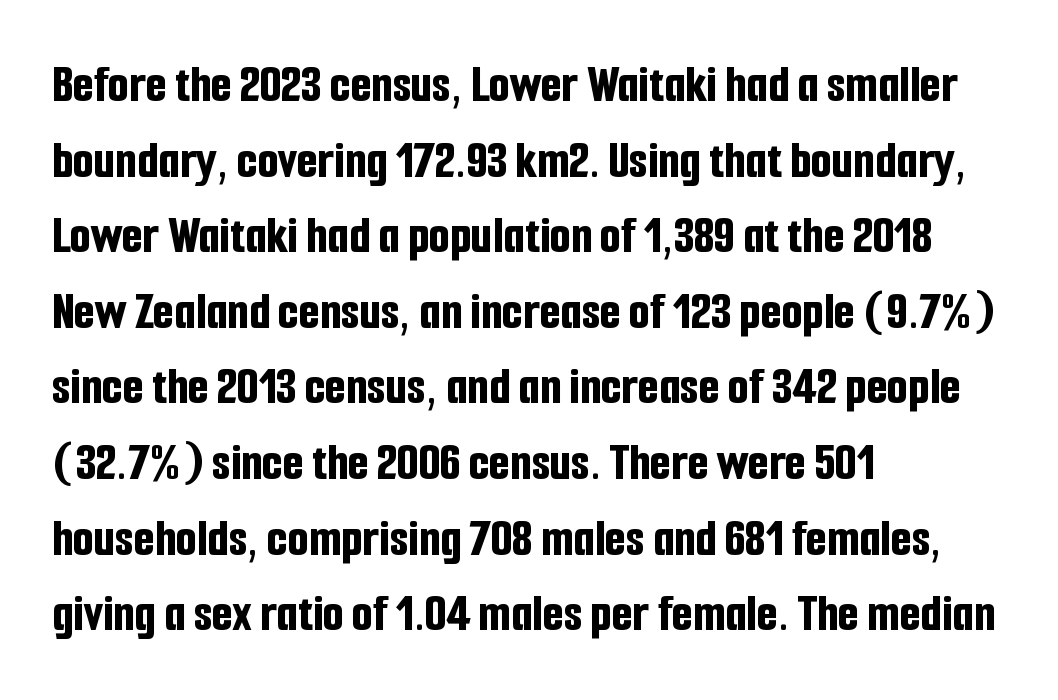
The image shows 54 px bold, condensed sans-serif type, upright; set left-aligned, normal line spacing (1.4x), normal letter spacing, not underlined; low stroke contrast and a medium x-height.
